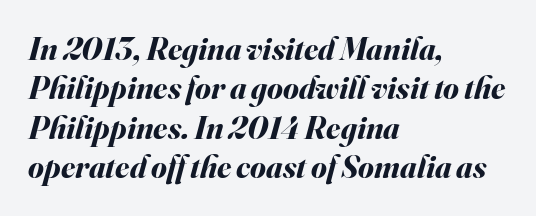
The glyphs are unaccompanied by any horizontal stroke below them. Line starts are locked; line ends wander. What weight is shown? A full bold with thick strokes. The whole block is typeset with a tilt. Here the designer chose a conventional face with non-uniform glyph widths. The horizontal fit of the characters is conventional and even.
